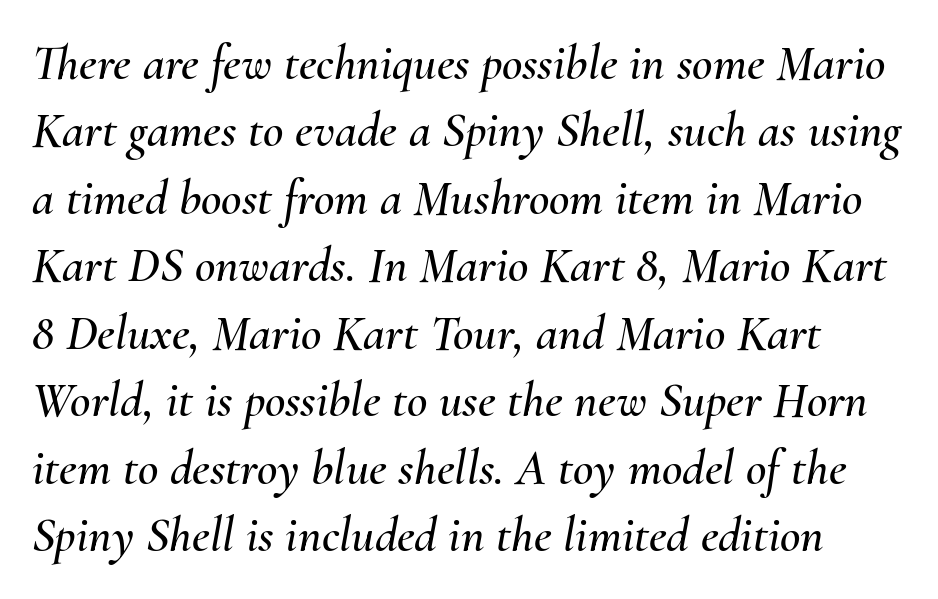
Q: Is the text italic (slanted)? A: Yes, it leans right by about 10 degrees.
Q: Is the text underlined? A: No.
Q: Is the spacing between letters normal or unusually wide? A: Normal.
Q: Is the spacing between lines tight, normal or loose? A: Normal.
Q: Width (condensed, normal, or wide)? A: Normal.
Q: Stroke contrast? A: Medium.
Q: x-height? A: Small.
Q: Monospaced? A: No.
